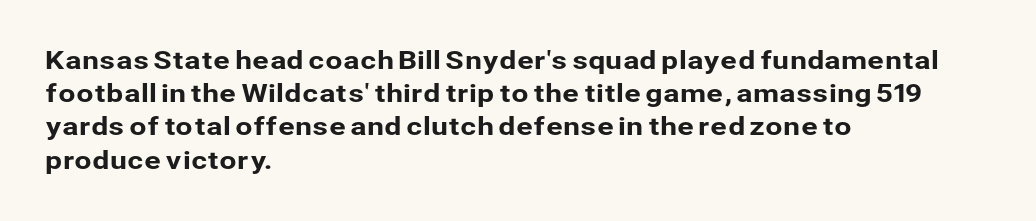
Q: Is the text italic (slanted)? A: No, it is upright.
Q: Is the text underlined? A: No.
Q: How is the paragraph aligned? A: Left-aligned.
Q: Is the spacing between letters normal or unusually wide? A: Normal.
Q: Is the spacing between lines tight, normal or loose? A: Normal.
